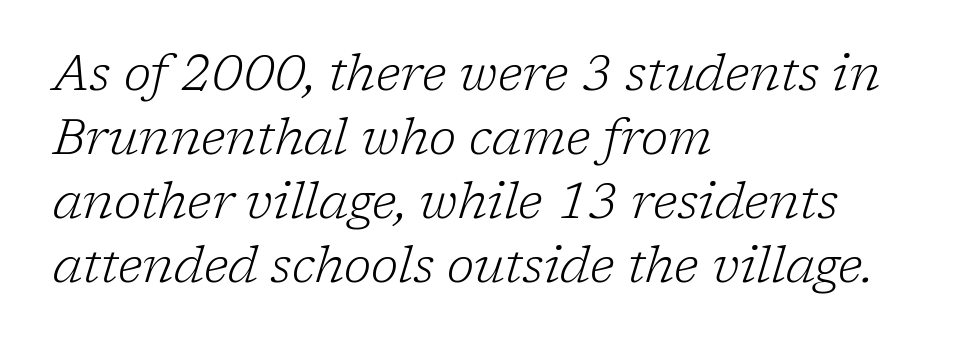
The strokes are not fattened; the text isn't bold. The face used here has a pronounced slope to its letters. Examine the stroke ends and you'll spot serifs. Inter-character spacing is left at the font's built-in metrics. Proportional: the letters do not fall into vertical columns. Baseline-to-baseline distance is the conventional proportion of letter height.
